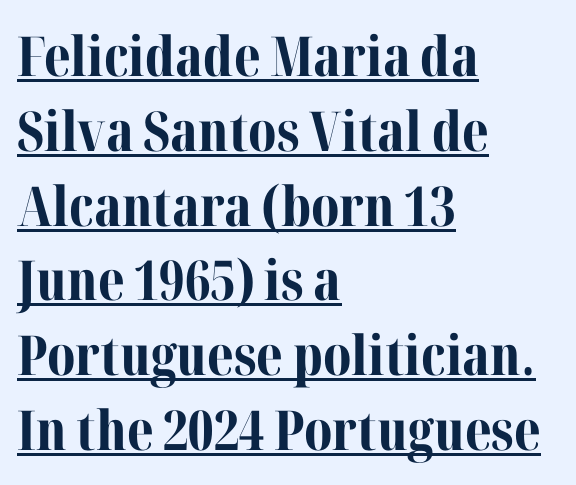
The image shows 55 px bold serif type, upright; set left-aligned, normal line spacing (1.36x), normal letter spacing, underlined; medium stroke contrast and a medium x-height.
